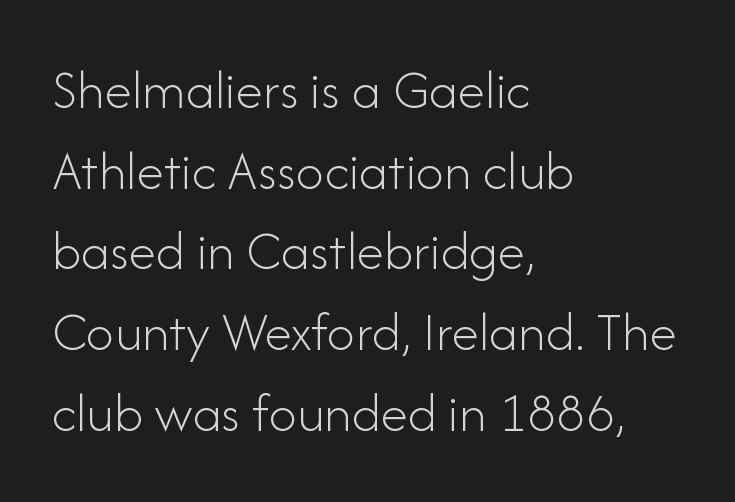
{"serif": "no", "italic": "no", "bold": "no", "weight": "light", "width": "normal", "stroke_contrast": "low", "x_height": "small", "monospaced": "no", "underline": "no", "align": "left", "line_spacing": "normal", "line_spacing_ratio": 1.44, "letter_spacing": "normal", "letter_spacing_em": 0.0, "glyph_px": 56}
